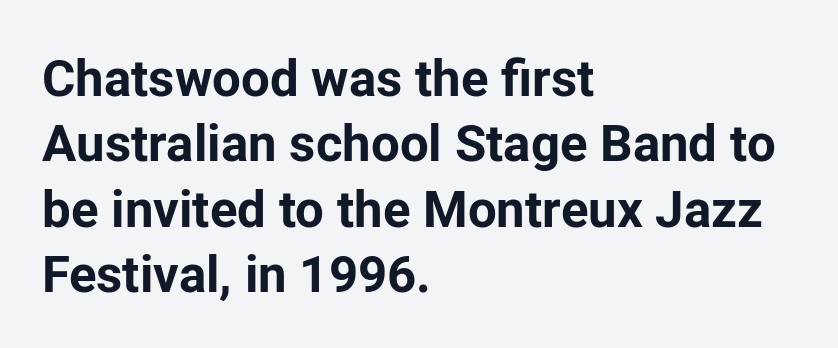
Q: Is the text bold? A: Yes.
Q: Is the text italic (slanted)? A: No, it is upright.
Q: Is the typeface a serif or a sans-serif typeface? A: Sans-serif.
Q: Is the text underlined? A: No.
Q: How is the paragraph aligned? A: Left-aligned.
Q: Is the spacing between letters normal or unusually wide? A: Normal.
Q: Is the spacing between lines tight, normal or loose? A: Normal.
Q: Width (condensed, normal, or wide)? A: Normal.
Q: Stroke contrast? A: Low.
Q: x-height? A: Medium.
Q: Monospaced? A: No.
